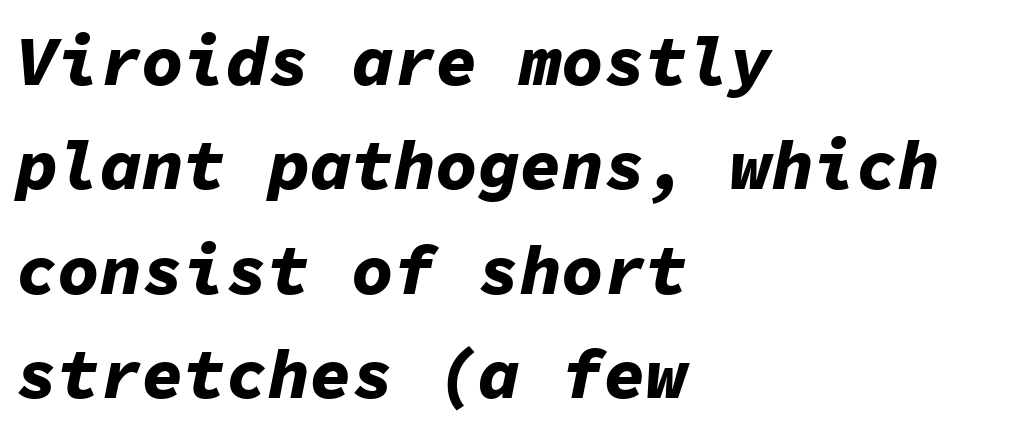
The image shows 70 px bold type, italic (leaning right), monospaced; set left-aligned, normal line spacing (1.49x), normal letter spacing, not underlined; low stroke contrast and a medium x-height.
